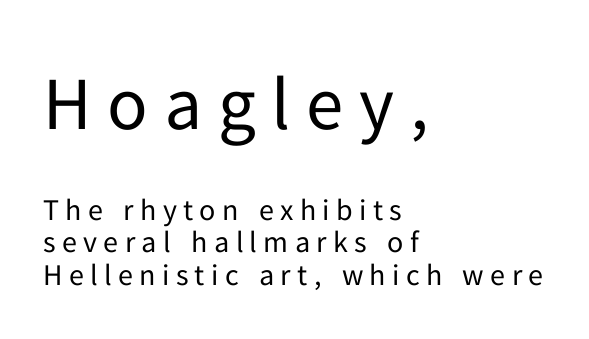
The image shows 75 px regular-weight sans-serif type, upright; set left-aligned, tight line spacing (1.09x), unusually wide letter spacing (+0.21 em), not underlined; the first (top) block is 2.5x larger; low stroke contrast and a medium x-height.
